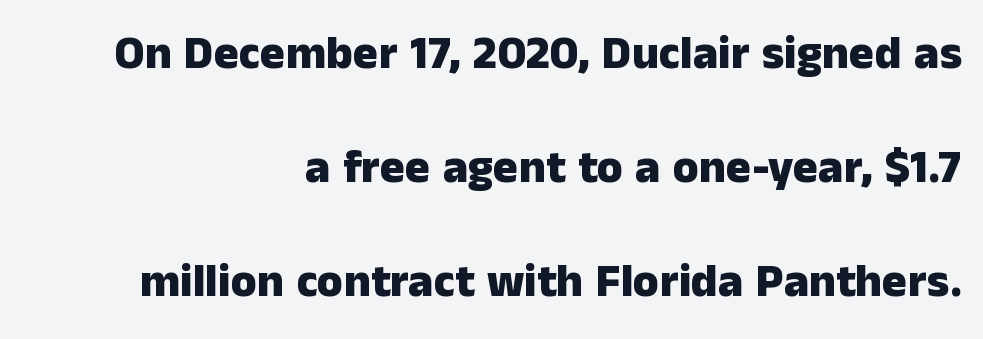
{"serif": "no", "italic": "no", "bold": "yes", "weight": "heavy", "width": "normal", "stroke_contrast": "low", "x_height": "medium", "monospaced": "no", "underline": "no", "align": "right", "line_spacing": "loose", "line_spacing_ratio": 2.43, "letter_spacing": "normal", "letter_spacing_em": 0.0, "glyph_px": 47}
